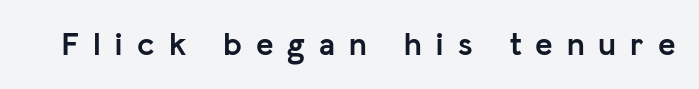
The face used here is proportionally spaced, like ordinary book or web type. Decoration check: the copy has no underline. The letters are spread apart with noticeably loose tracking. The axis of the letterforms is exactly vertical. On the weight axis this lands at bold, roughly 700. Nothing sits at the stroke ends, so this counts as sans-serif.
